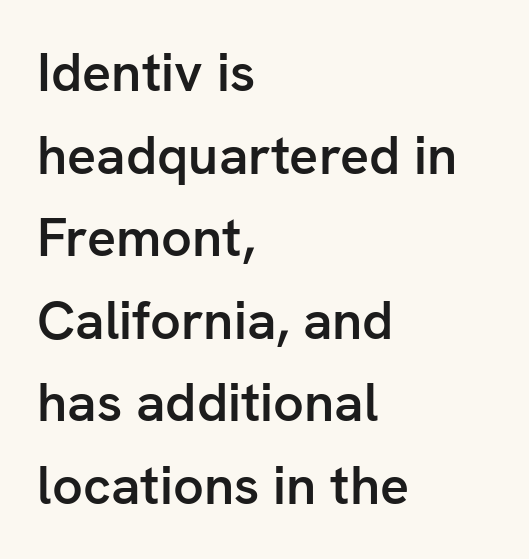
{"serif": "no", "italic": "no", "bold": "semi", "weight": "semibold", "width": "normal", "stroke_contrast": "low", "x_height": "medium", "monospaced": "no", "underline": "no", "align": "left", "line_spacing": "normal", "line_spacing_ratio": 1.53, "letter_spacing": "normal", "letter_spacing_em": 0.0, "glyph_px": 54}
